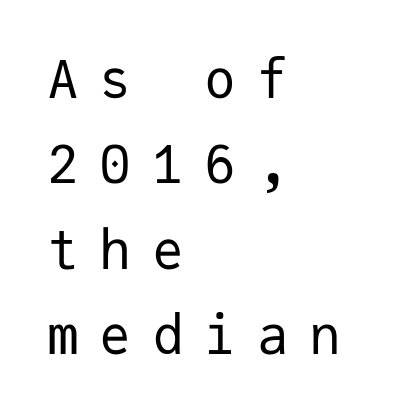
Examine the stroke ends and you'll find no serifs. All the whitespace from short lines collects on the right. The font sits on the lighter half of the weight spectrum, regular included. Each letter, wide or thin by design, is forced into the same width here. These lines have a slow, spaced-out rhythm from letter to letter. Each row of text sits above clean, open space.
